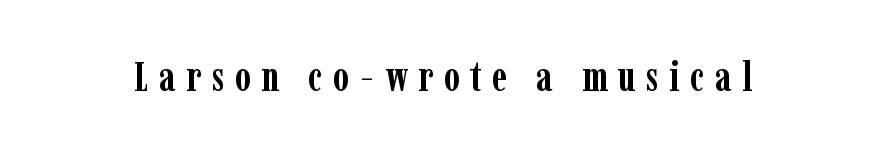
{"serif": "yes", "italic": "no", "bold": "yes", "weight": "semibold", "width": "condensed", "stroke_contrast": "low", "x_height": "medium", "monospaced": "no", "underline": "no", "letter_spacing": "wide", "letter_spacing_em": 0.26, "glyph_px": 41}
